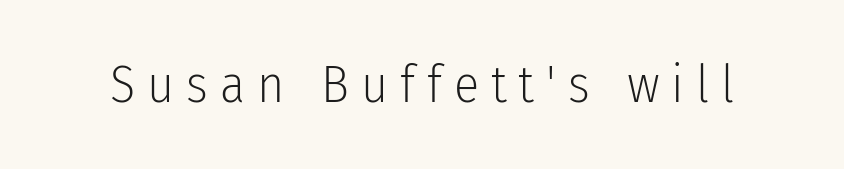
Q: Is the text bold? A: No.
Q: Is the text italic (slanted)? A: No, it is upright.
Q: Is the typeface a serif or a sans-serif typeface? A: Sans-serif.
Q: Is the text underlined? A: No.
Q: Is the spacing between letters normal or unusually wide? A: Unusually wide.
Q: Width (condensed, normal, or wide)? A: Condensed.
Q: Stroke contrast? A: Low.
Q: x-height? A: Medium.
Q: Monospaced? A: No.
